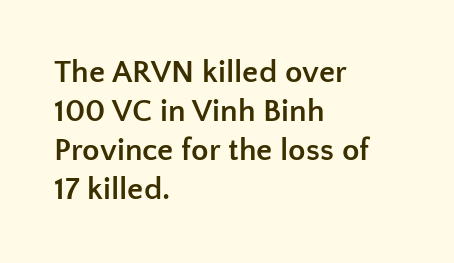
The image shows 32 px semibold sans-serif type, upright; set left-aligned, line spacing 1.22x, normal letter spacing, not underlined; low stroke contrast and a medium x-height.
